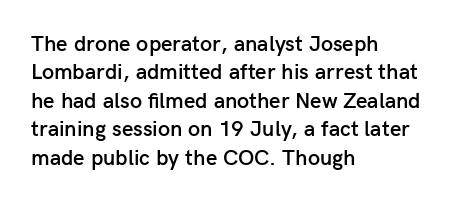
Q: Is the text bold? A: Semi-bold.
Q: Is the text italic (slanted)? A: No, it is upright.
Q: Is the text underlined? A: No.
Q: How is the paragraph aligned? A: Left-aligned.
Q: Is the spacing between letters normal or unusually wide? A: Normal.
Q: Is the spacing between lines tight, normal or loose? A: Normal.
